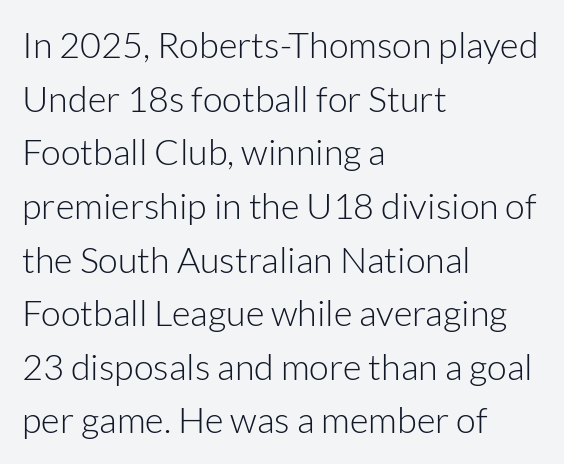
{"serif": "no", "italic": "no", "bold": "no", "weight": "light", "width": "normal", "stroke_contrast": "low", "x_height": "medium", "monospaced": "no", "underline": "no", "align": "left", "line_spacing": "normal", "line_spacing_ratio": 1.49, "letter_spacing": "normal", "letter_spacing_em": 0.0, "glyph_px": 36}
